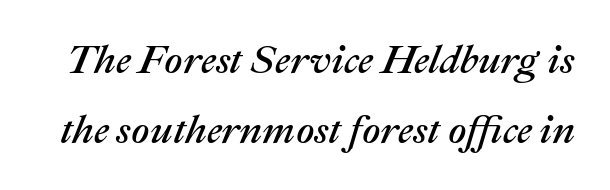
Proportional: the letters do not fall into vertical columns. Looking at the ascenders, they clearly lean. The strip under each line holds only bare page. The letterforms sit shoulder to shoulder at normal distance.
